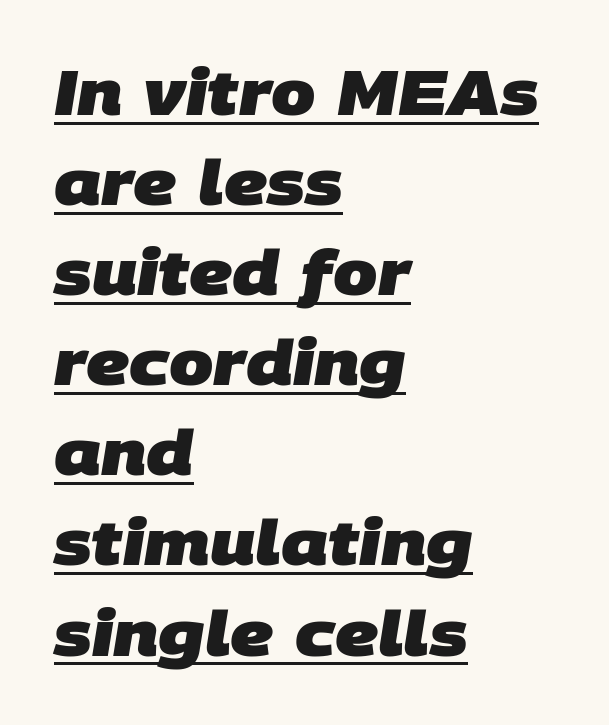
Q: Is the text bold? A: Yes.
Q: Is the typeface a serif or a sans-serif typeface? A: Sans-serif.
Q: Is the text underlined? A: Yes.
Q: How is the paragraph aligned? A: Left-aligned.
Q: Is the spacing between letters normal or unusually wide? A: Normal.
Q: Is the spacing between lines tight, normal or loose? A: Normal.
Q: Width (condensed, normal, or wide)? A: Normal.
Q: Stroke contrast? A: Low.
Q: x-height? A: Large.
Q: Monospaced? A: No.
